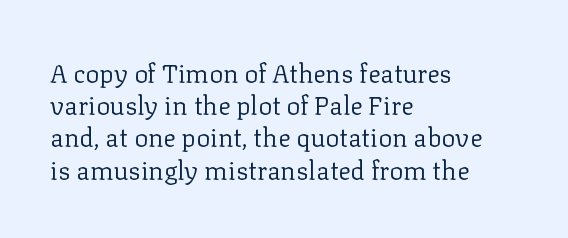
Q: Is the text bold? A: No.
Q: Is the text italic (slanted)? A: No, it is upright.
Q: Is the text underlined? A: No.
Q: How is the paragraph aligned? A: Left-aligned.
Q: Is the spacing between letters normal or unusually wide? A: Normal.
